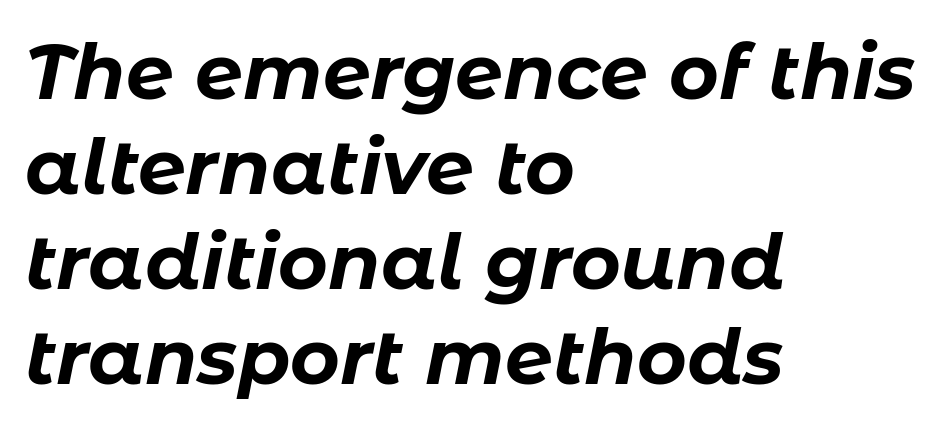
The image shows 76 px bold type, italic (leaning right); set left-aligned, normal line spacing (1.25x), normal letter spacing, not underlined; low stroke contrast and a medium x-height.
